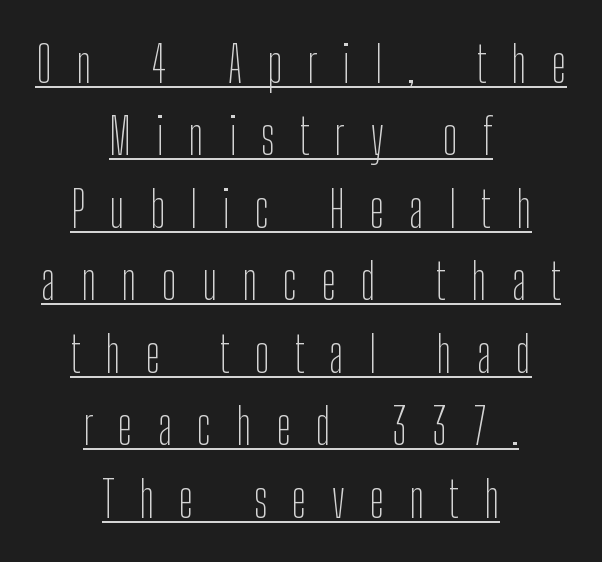
{"serif": "no", "italic": "no", "bold": "no", "weight": "thin", "width": "condensed", "stroke_contrast": "low", "x_height": "medium", "monospaced": "no", "underline": "yes", "align": "center", "line_spacing": "normal", "line_spacing_ratio": 1.45, "letter_spacing": "wide", "letter_spacing_em": 0.5, "glyph_px": 50}
